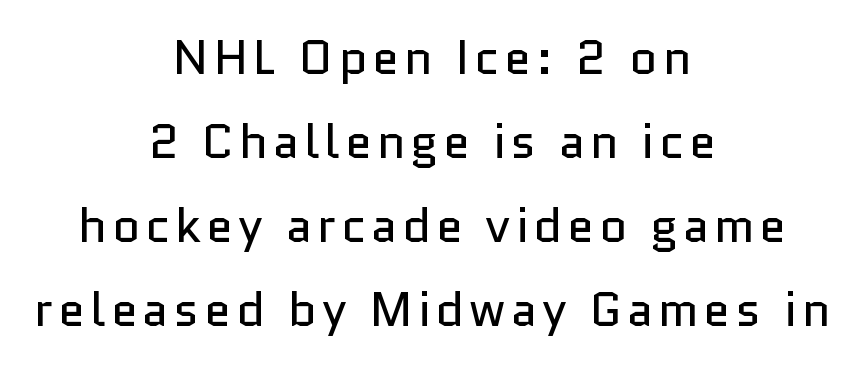
The image shows 48 px regular-weight sans-serif type, upright; set centered, line spacing 1.75x, not underlined; low stroke contrast and a medium x-height.
